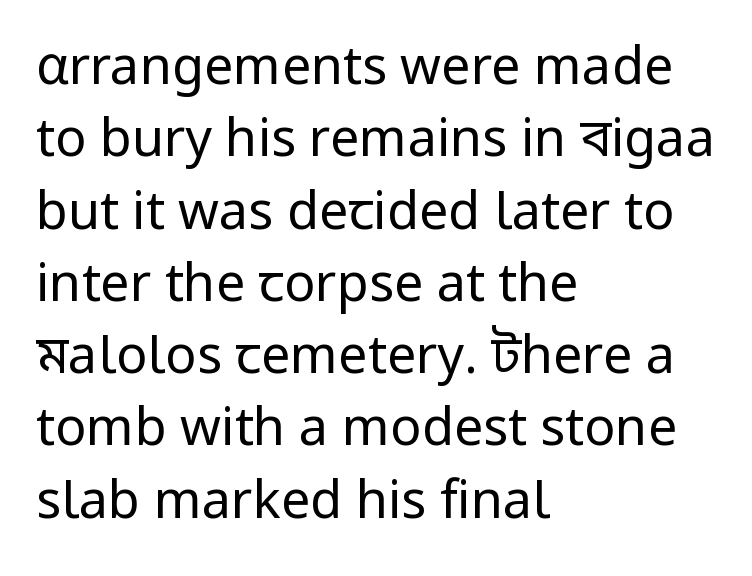
It's the straight-up-and-down kind of type. On a weight scale, this lands at 450 or below. Type style note: lacks serifs. Left-aligned paragraph, ragged on the right. Character widths vary here, with narrow letters taking less room than wide ones. Observe the ordinary spacing: letters are neighbours, not strangers.
